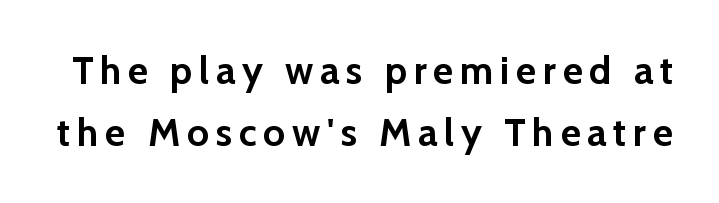
{"serif": "no", "italic": "no", "bold": "yes", "weight": "semibold", "width": "normal", "stroke_contrast": "low", "x_height": "medium", "monospaced": "no", "underline": "no", "line_spacing": "normal", "line_spacing_ratio": 1.59, "glyph_px": 39}
